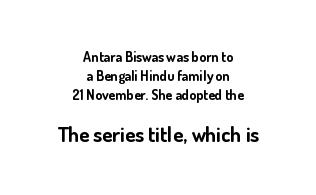
{"italic": "no", "bold": "yes", "underline": "no", "align": "center", "line_spacing": "normal", "line_spacing_ratio": 1.34, "letter_spacing": "normal", "letter_spacing_em": 0.0, "larger_block": "second", "size_ratio": 1.5, "glyph_px": 21}
